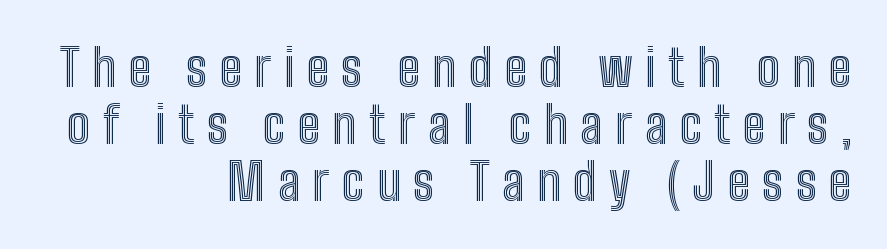
Here the designer chose a conventional face with non-uniform glyph widths. Interline gaps are noticeably narrow in this sample. Between one letter and the next there's a generous, obvious gap. In terms of posture, this sample is upright.
